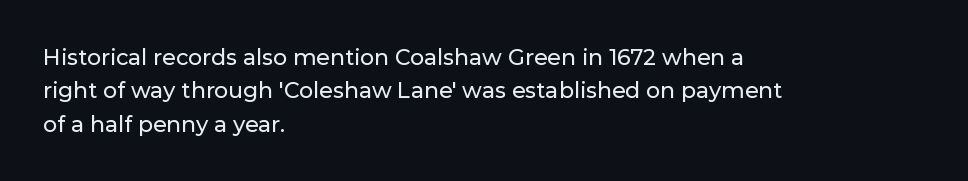
{"italic": "no", "underline": "no", "align": "left", "line_spacing": "normal", "line_spacing_ratio": 1.52, "letter_spacing": "normal", "letter_spacing_em": 0.0, "glyph_px": 22}
